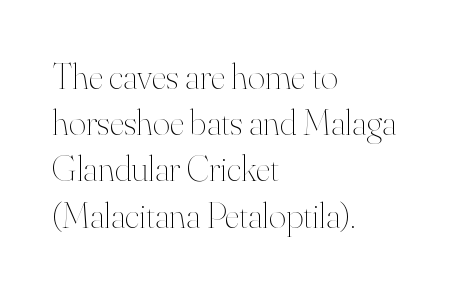
Baseline-to-baseline distance is the conventional proportion of letter height. Unbolded letterforms with no extra heft. These lines are set flush left with a ragged right edge. Here the designer chose a conventional face with non-uniform glyph widths. A typesetter would mark this as roman, not italic.
